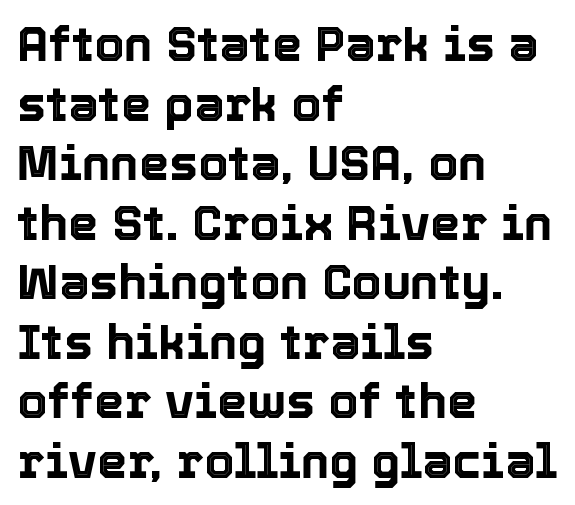
{"italic": "no", "width": "normal", "x_height": "medium", "monospaced": "no", "underline": "no", "align": "left", "line_spacing_ratio": 1.24, "letter_spacing": "normal", "letter_spacing_em": 0.0, "glyph_px": 48}
